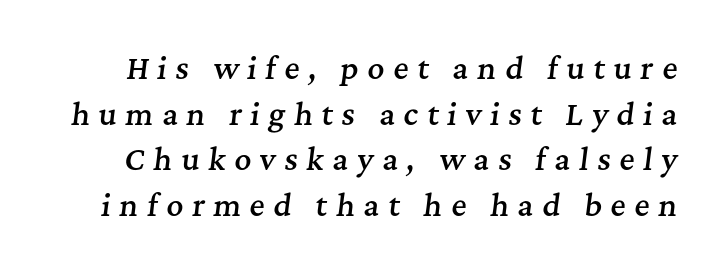
Q: Is the text bold? A: Semi-bold.
Q: Is the text italic (slanted)? A: Yes, it leans right by about 7 degrees.
Q: Is the typeface a serif or a sans-serif typeface? A: Serif.
Q: Is the text underlined? A: No.
Q: Is the spacing between letters normal or unusually wide? A: Unusually wide.
Q: Is the spacing between lines tight, normal or loose? A: Normal.
Q: Width (condensed, normal, or wide)? A: Normal.
Q: Stroke contrast? A: Medium.
Q: x-height? A: Medium.
Q: Monospaced? A: No.
